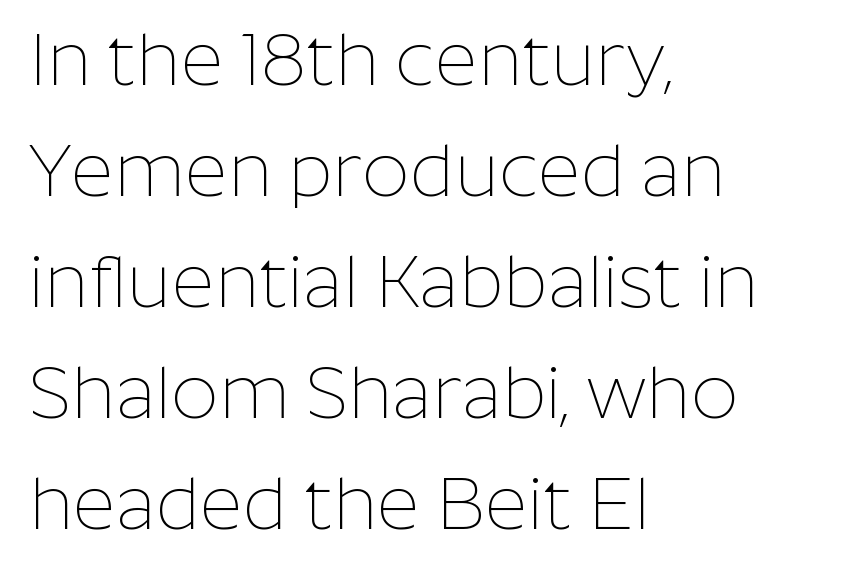
Quick note: not italic, upright. The letters carry no serifs — their stems end cleanly without finishing strokes. Descenders are the only things crossing below the line. Is this a fixed-width face? No — the glyphs have proportional, varying widths. Heaviness? Minimal to ordinary, like unemphasized prose.
